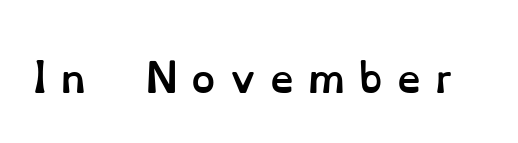
Q: Is the text bold? A: Yes.
Q: Is the text italic (slanted)? A: No, it is upright.
Q: Is the text underlined? A: No.
Q: Is the spacing between letters normal or unusually wide? A: Unusually wide.
Q: Width (condensed, normal, or wide)? A: Normal.
Q: Stroke contrast? A: Low.
Q: x-height? A: Small.
Q: Monospaced? A: No.
